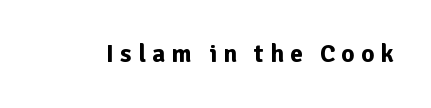
{"italic": "no", "bold": "yes", "underline": "no", "letter_spacing": "wide", "letter_spacing_em": 0.25, "glyph_px": 25}
